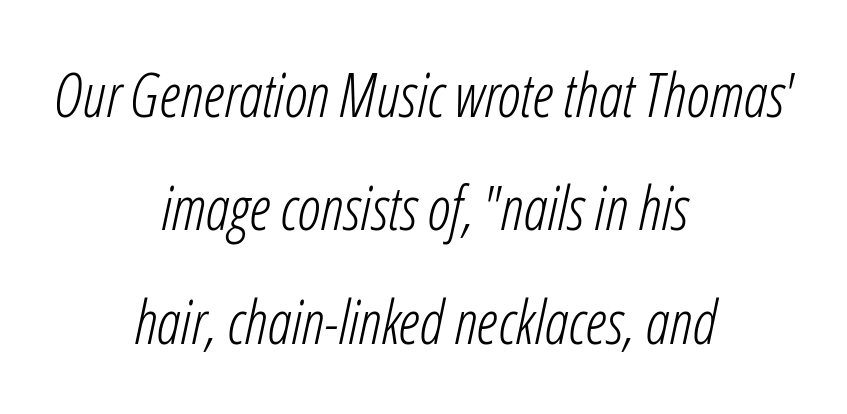
{"italic": "yes", "lean": "right", "slant_degrees": 12, "bold": "no", "weight": "light", "width": "condensed", "stroke_contrast": "low", "x_height": "medium", "monospaced": "no", "underline": "no", "align": "center", "line_spacing_ratio": 1.89, "letter_spacing": "normal", "letter_spacing_em": 0.0, "glyph_px": 60}
